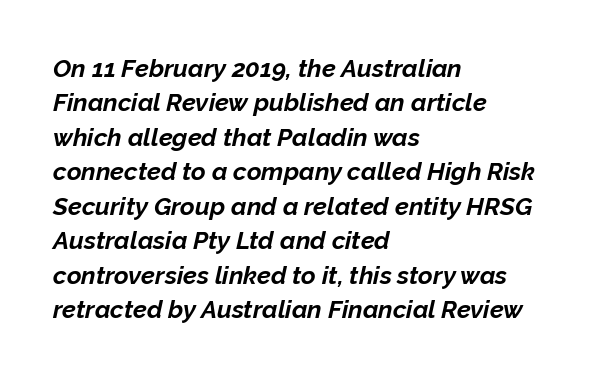
If you drew a line through each stem, it would be angled. Glance below the letters and you will spot only blank space. Set as a true bold cut, around the 700 mark. Compared with a centered layout, this one pins lines to the left instead. The letters sit at their default tracking, neither squeezed nor spread.
